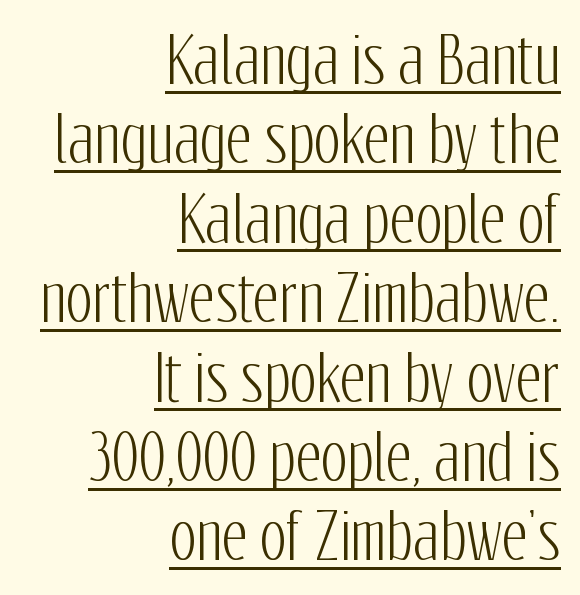
Q: Is the text italic (slanted)? A: No, it is upright.
Q: Is the typeface a serif or a sans-serif typeface? A: Sans-serif.
Q: Is the text underlined? A: Yes.
Q: How is the paragraph aligned? A: Right-aligned.
Q: Is the spacing between letters normal or unusually wide? A: Normal.
Q: Is the spacing between lines tight, normal or loose? A: Normal.
Q: Width (condensed, normal, or wide)? A: Condensed.
Q: Stroke contrast? A: Low.
Q: x-height? A: Medium.
Q: Monospaced? A: No.
